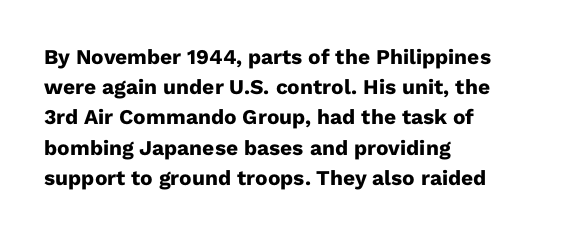
Emphasis by weight is at full strength: bold. Compared with typical body copy, the letter spacing here is the same. The passage shown is not underscored anywhere. Each new line begins a customary step beneath the previous one.
